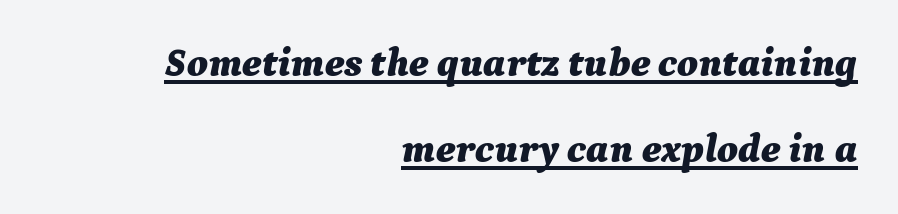
{"italic": "yes", "lean": "right", "slant_degrees": 9, "bold": "yes", "weight": "bold", "width": "normal", "stroke_contrast": "medium", "x_height": "medium", "monospaced": "no", "underline": "yes", "align": "right", "line_spacing": "loose", "line_spacing_ratio": 2.14, "letter_spacing": "normal", "letter_spacing_em": 0.0, "glyph_px": 40}
